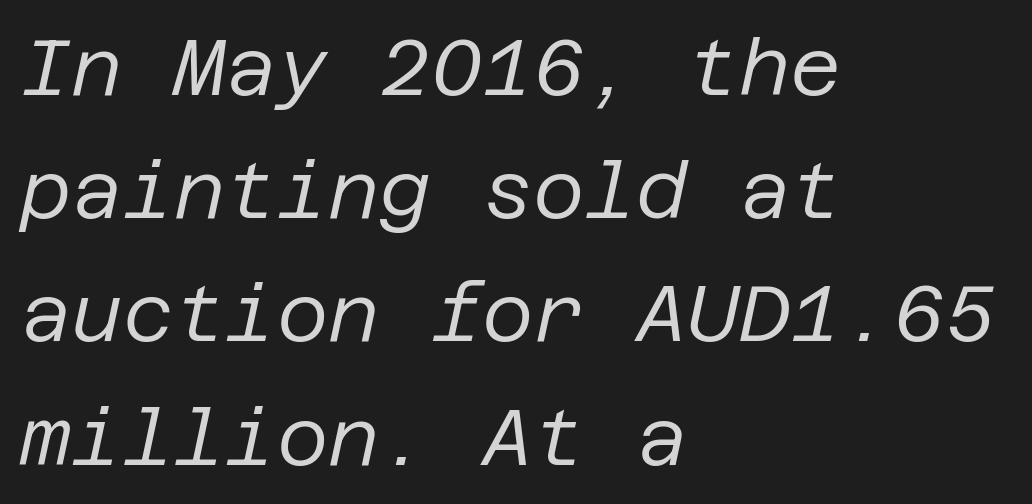
The image shows 79 px regular-weight type, italic (leaning right); set left-aligned, normal line spacing (1.56x), normal letter spacing, not underlined; low stroke contrast and a large x-height.
